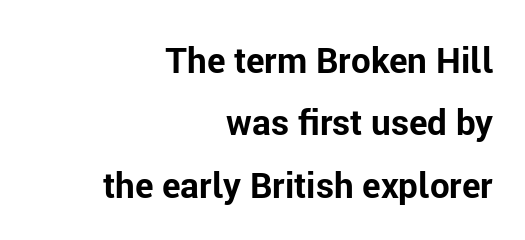
{"serif": "no", "italic": "no", "bold": "yes", "weight": "bold", "width": "normal", "stroke_contrast": "low", "x_height": "medium", "monospaced": "no", "underline": "no", "align": "right", "line_spacing_ratio": 1.78, "letter_spacing": "normal", "letter_spacing_em": 0.0, "glyph_px": 35}
